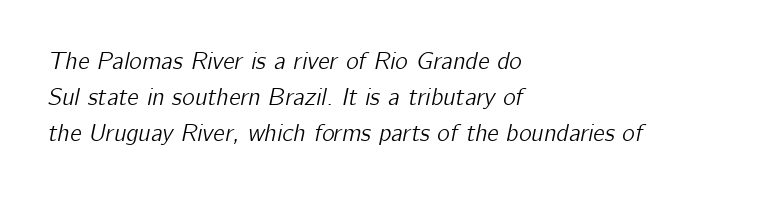
{"italic": "yes", "lean": "right", "slant_degrees": 12, "underline": "no", "align": "left", "line_spacing": "normal", "line_spacing_ratio": 1.5, "letter_spacing": "normal", "letter_spacing_em": 0.0, "glyph_px": 24}
